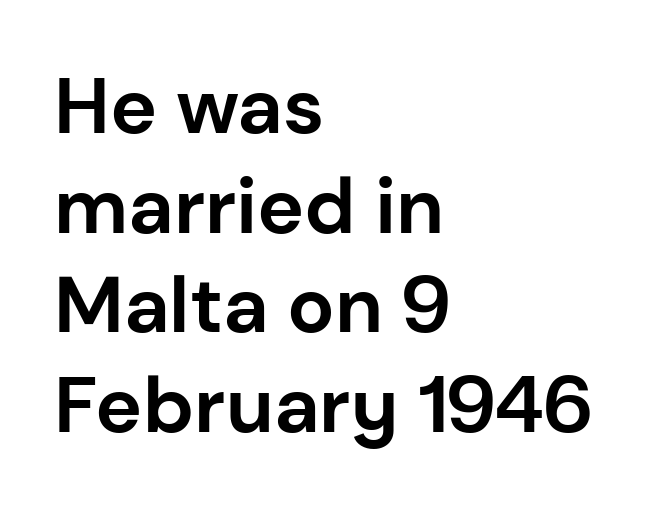
Q: Is the text bold? A: Yes.
Q: Is the text italic (slanted)? A: No, it is upright.
Q: Is the typeface a serif or a sans-serif typeface? A: Sans-serif.
Q: Is the text underlined? A: No.
Q: How is the paragraph aligned? A: Left-aligned.
Q: Is the spacing between letters normal or unusually wide? A: Normal.
Q: Is the spacing between lines tight, normal or loose? A: Normal.
Q: Width (condensed, normal, or wide)? A: Normal.
Q: Stroke contrast? A: Low.
Q: x-height? A: Medium.
Q: Monospaced? A: No.
